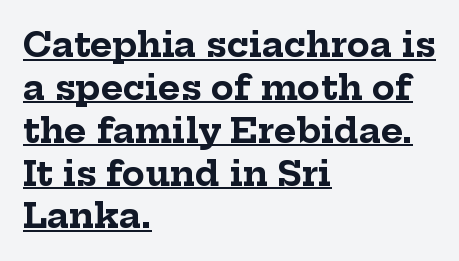
The vertical gap from one line to the next is medium. Are there feet on the stems? There are — it's a serif. Plenty of ink on the page — the face is bold. In designer terms, the underline attribute is active on this setting.
